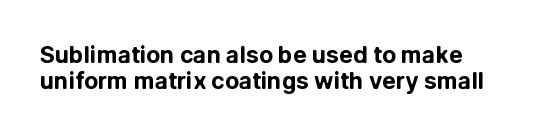
Q: Is the text bold? A: Yes.
Q: Is the text italic (slanted)? A: No, it is upright.
Q: Is the text underlined? A: No.
Q: Is the spacing between letters normal or unusually wide? A: Normal.
Q: Is the spacing between lines tight, normal or loose? A: Tight.
